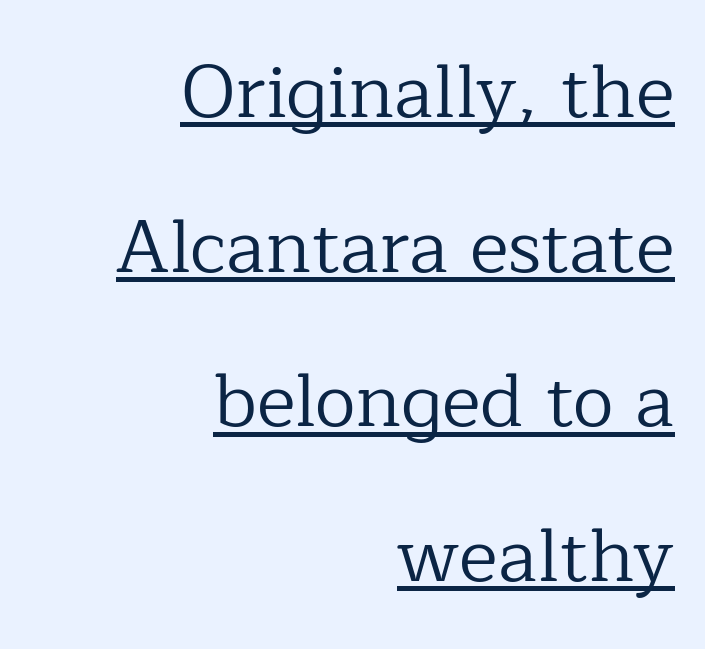
{"serif": "yes", "italic": "no", "bold": "no", "weight": "regular", "width": "normal", "stroke_contrast": "low", "x_height": "medium", "monospaced": "no", "underline": "yes", "align": "right", "line_spacing": "loose", "line_spacing_ratio": 2.09, "letter_spacing": "normal", "letter_spacing_em": 0.0, "glyph_px": 74}
